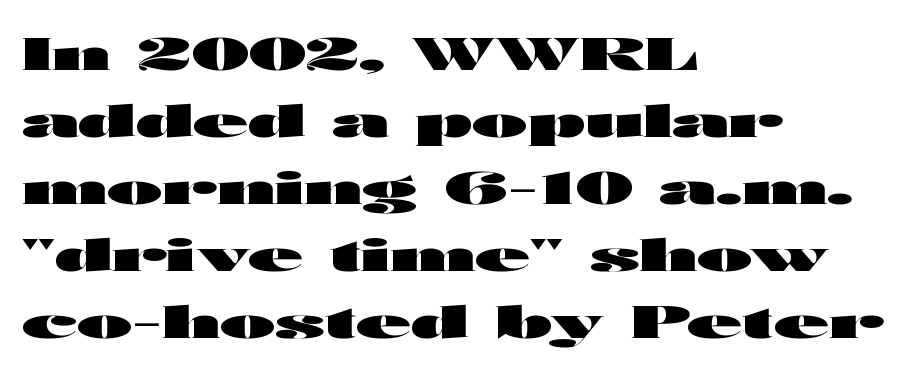
{"serif": "no", "italic": "no", "bold": "yes", "weight": "heavy", "width": "wide", "stroke_contrast": "high", "x_height": "medium", "monospaced": "no", "underline": "no", "align": "left", "line_spacing": "normal", "line_spacing_ratio": 1.49, "letter_spacing": "normal", "letter_spacing_em": 0.0, "glyph_px": 45}
